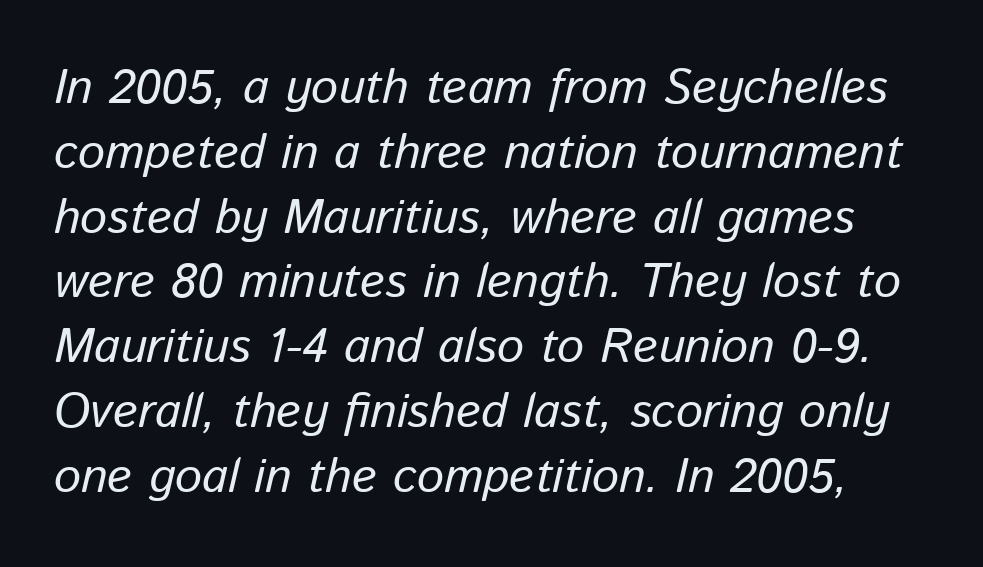
The image shows 48 px regular-weight type, italic (leaning right); set normal line spacing (1.35x), normal letter spacing, not underlined; low stroke contrast and a medium x-height.
